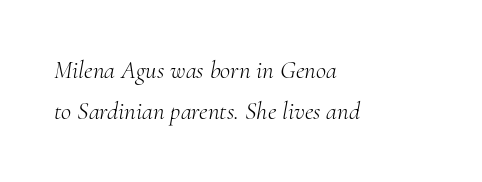
The font's italic variant was chosen for this text. Stems and bowls with no extra thickness — not bold. These lines keep a tight, regular rhythm from letter to letter. Regular leading. The typesetter chose a ragged-right arrangement here.
